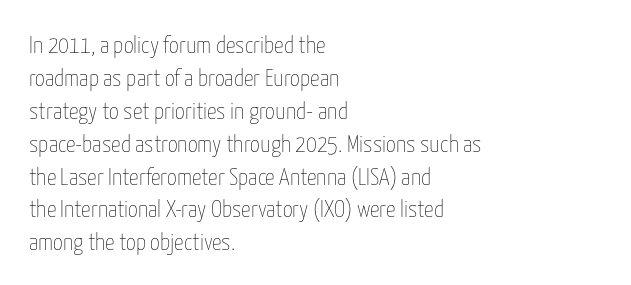
The image shows 24 px text type, upright; set left-aligned, normal line spacing (1.37x), normal letter spacing, not underlined.
